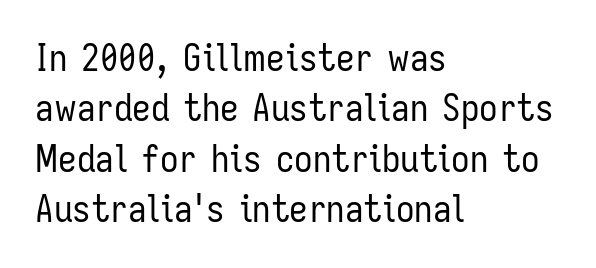
Q: Is the text bold? A: No.
Q: Is the text italic (slanted)? A: No, it is upright.
Q: Is the typeface a serif or a sans-serif typeface? A: Sans-serif.
Q: Is the text underlined? A: No.
Q: How is the paragraph aligned? A: Left-aligned.
Q: Is the spacing between letters normal or unusually wide? A: Normal.
Q: Is the spacing between lines tight, normal or loose? A: Normal.
Q: Width (condensed, normal, or wide)? A: Condensed.
Q: Stroke contrast? A: Low.
Q: x-height? A: Medium.
Q: Monospaced? A: No.
